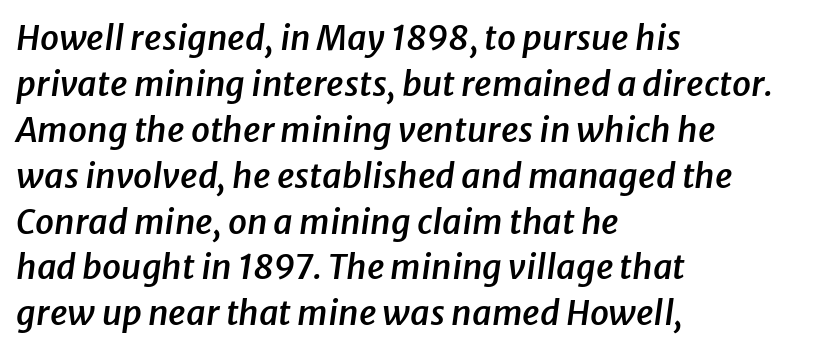
The image shows 34 px semibold type, italic (leaning right); set left-aligned, normal line spacing (1.35x), normal letter spacing, not underlined; low stroke contrast and a medium x-height.
